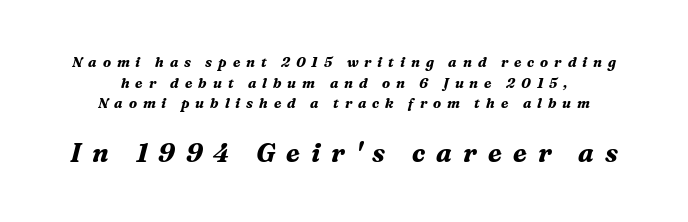
{"italic": "yes", "lean": "right", "slant_degrees": 16, "bold": "yes", "underline": "no", "align": "center", "line_spacing": "normal", "line_spacing_ratio": 1.48, "letter_spacing": "wide", "letter_spacing_em": 0.42, "larger_block": "second", "size_ratio": 1.86, "glyph_px": 26}
